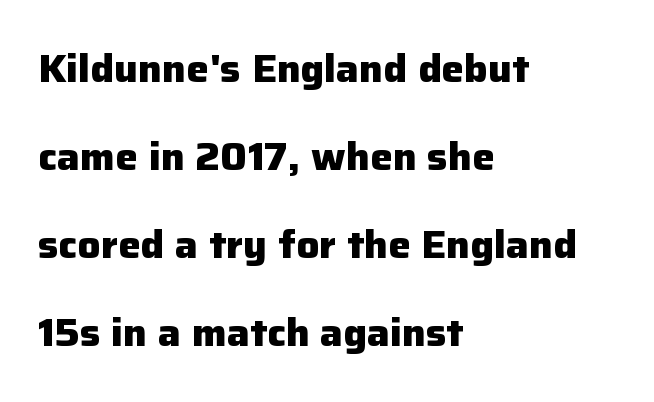
Is this a fixed-width face? No — the glyphs have proportional, varying widths. Alignment: flush left. Every character sits straight up, as roman type does. Standard letterfit; no display-style spreading of the glyphs.
